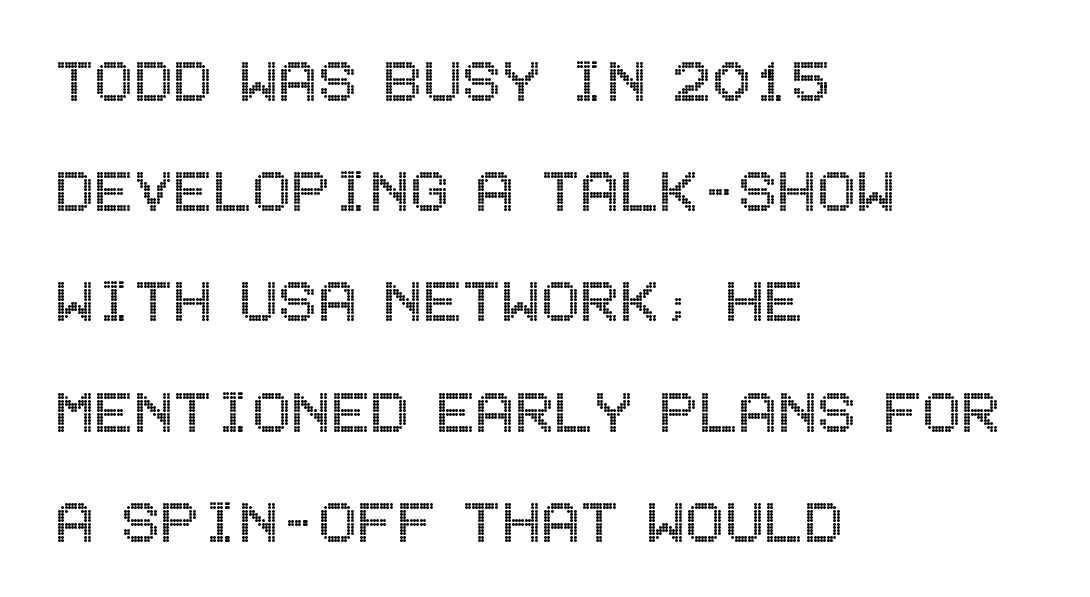
The image shows 73 px condensed type, upright; set left-aligned, normal line spacing (1.51x), normal letter spacing, not underlined; a large x-height.
